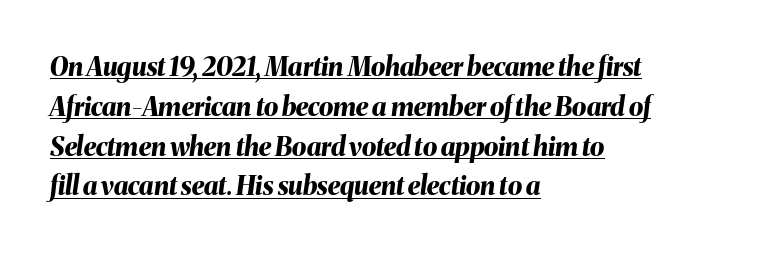
Q: Is the text bold? A: Yes.
Q: Is the text italic (slanted)? A: Yes, it leans right by about 8 degrees.
Q: Is the text underlined? A: Yes.
Q: How is the paragraph aligned? A: Left-aligned.
Q: Is the spacing between letters normal or unusually wide? A: Normal.
Q: Is the spacing between lines tight, normal or loose? A: Normal.
